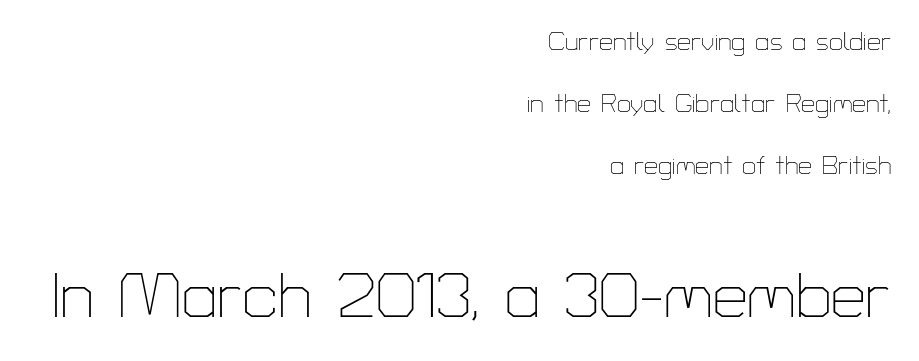
The image shows 62 px thin sans-serif type, upright; set right-aligned, loose line spacing (2.48x), normal letter spacing, not underlined; the second (bottom) block is 2.48x larger; low stroke contrast and a medium x-height.
